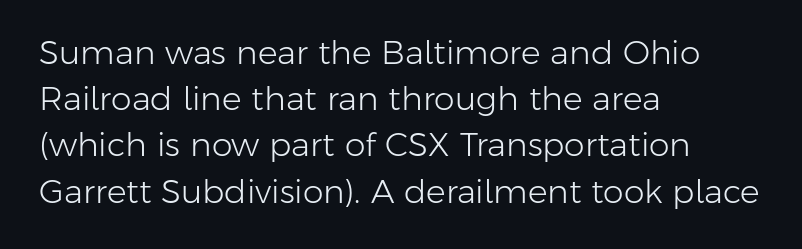
The image shows 33 px light sans-serif type, upright; set left-aligned, normal line spacing (1.4x), normal letter spacing, not underlined; low stroke contrast and a medium x-height.
